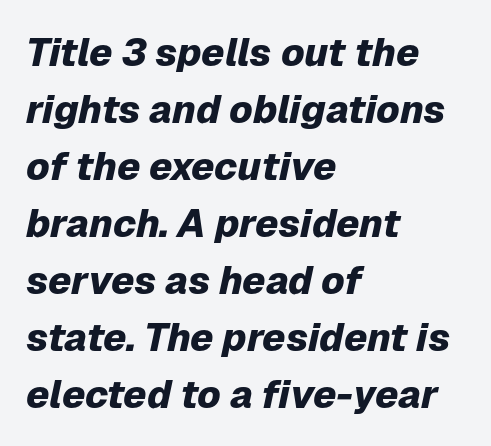
Q: Is the text bold? A: Yes.
Q: Is the text italic (slanted)? A: Yes, it leans right by about 12 degrees.
Q: Is the text underlined? A: No.
Q: How is the paragraph aligned? A: Left-aligned.
Q: Is the spacing between letters normal or unusually wide? A: Normal.
Q: Is the spacing between lines tight, normal or loose? A: Normal.
Q: Width (condensed, normal, or wide)? A: Normal.
Q: Stroke contrast? A: Low.
Q: x-height? A: Medium.
Q: Monospaced? A: No.
